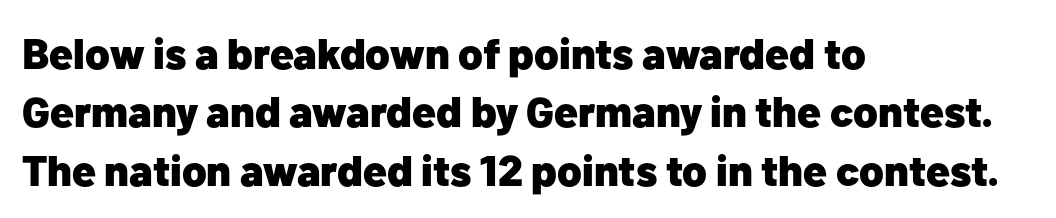
{"serif": "no", "italic": "no", "bold": "yes", "weight": "heavy", "width": "normal", "stroke_contrast": "low", "x_height": "medium", "monospaced": "no", "underline": "no", "align": "left", "line_spacing": "normal", "line_spacing_ratio": 1.36, "letter_spacing": "normal", "letter_spacing_em": 0.0, "glyph_px": 43}
